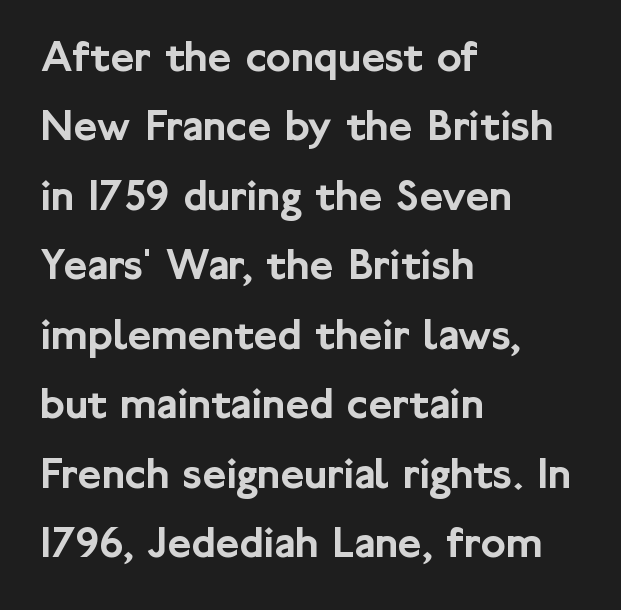
The letters stand upright; this is a roman face. A clean baseline with only descenders dipping below it. If you measured baseline to baseline, you'd find a middling distance. The face used here is a sans, in the tradition of grotesques and geometrics. Proportional: the letters do not fall into vertical columns. The rag falls on the right side of this text block.
